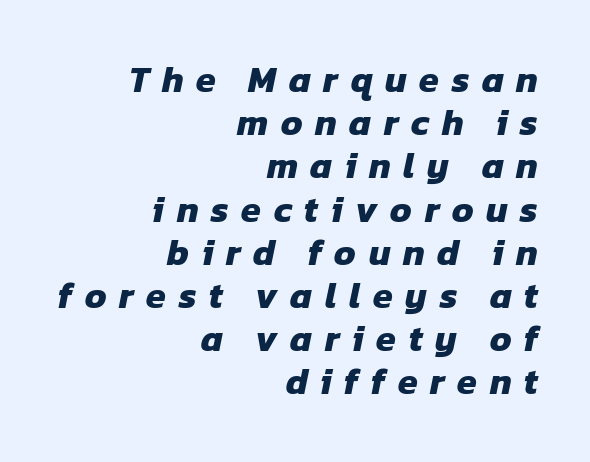
The image shows 36 px heavy sans-serif type; set right-aligned, line spacing 1.2x, unusually wide letter spacing (+0.35 em), not underlined; low stroke contrast and a medium x-height.
